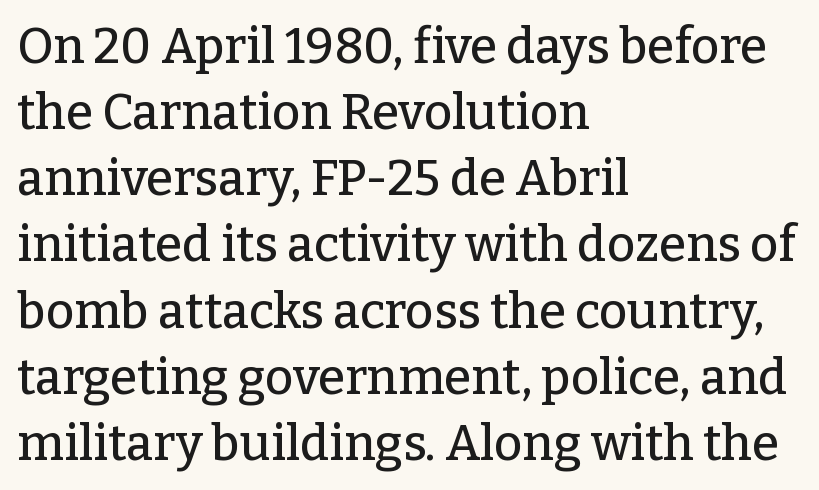
The rendering uses natural spacing where letterforms have individual widths. Upright lettering throughout. Just letters on the line, the space beneath them empty. Successive baselines arrive at the customary interval. Letterform terminals end in serifs throughout the passage. The lines in this sample share a left origin and differ only in where they stop.
